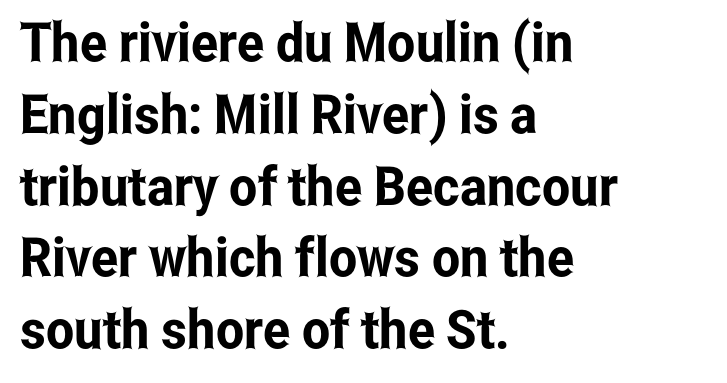
{"serif": "no", "italic": "no", "width": "condensed", "stroke_contrast": "low", "x_height": "medium", "monospaced": "no", "underline": "no", "align": "left", "line_spacing": "normal", "line_spacing_ratio": 1.33, "letter_spacing": "normal", "letter_spacing_em": 0.0, "glyph_px": 54}
